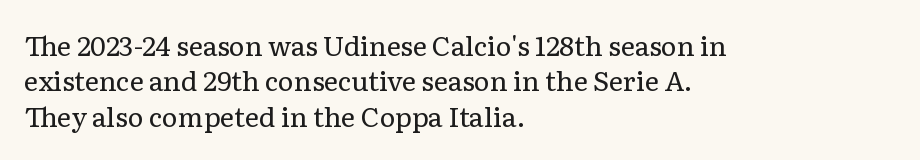
Q: Is the text bold? A: No.
Q: Is the text italic (slanted)? A: No, it is upright.
Q: Is the text underlined? A: No.
Q: How is the paragraph aligned? A: Left-aligned.
Q: Is the spacing between letters normal or unusually wide? A: Normal.
Q: Is the spacing between lines tight, normal or loose? A: Normal.
